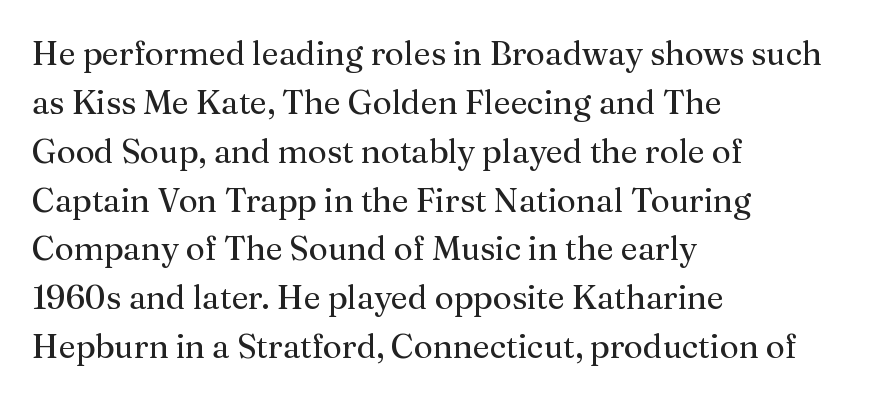
Q: Is the text bold? A: No.
Q: Is the text italic (slanted)? A: No, it is upright.
Q: Is the typeface a serif or a sans-serif typeface? A: Serif.
Q: Is the text underlined? A: No.
Q: How is the paragraph aligned? A: Left-aligned.
Q: Is the spacing between letters normal or unusually wide? A: Normal.
Q: Is the spacing between lines tight, normal or loose? A: Normal.
Q: Width (condensed, normal, or wide)? A: Normal.
Q: Stroke contrast? A: Medium.
Q: x-height? A: Medium.
Q: Monospaced? A: No.
